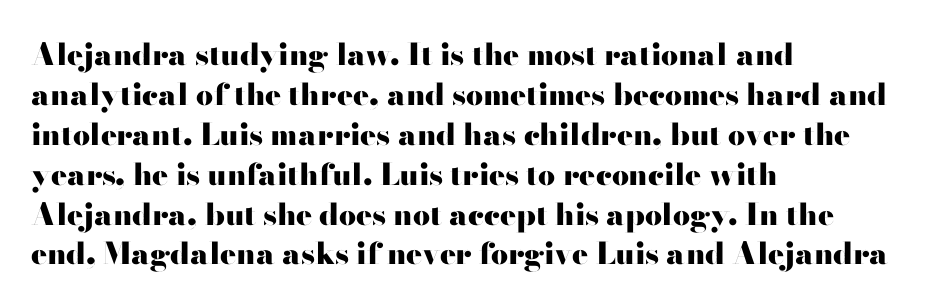
The image shows 30 px heavy, wide sans-serif type, upright; set left-aligned, normal line spacing (1.33x), normal letter spacing, not underlined; high stroke contrast and a small x-height.
